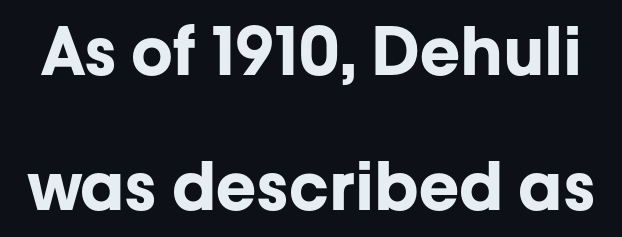
The sample has been set heavy, in full bold. Note the varied advance widths — an 'i' is clearly narrower than an 'm'. Honestly, there is no underline to notice here at all. Does extra space separate the letters? No, they use regular spacing. Style check: upright. A typesetter would label this face a sans.
